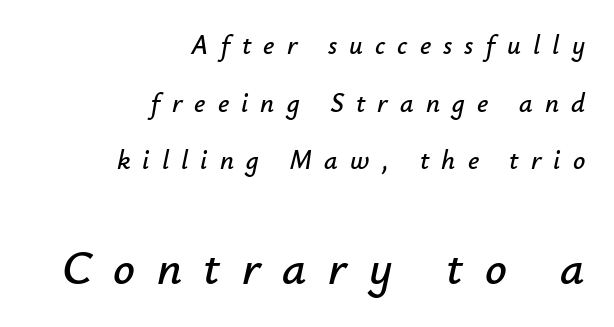
Q: Is the text italic (slanted)? A: Yes, it leans right by about 12 degrees.
Q: Is the text underlined? A: No.
Q: How is the paragraph aligned? A: Right-aligned.
Q: Is the spacing between letters normal or unusually wide? A: Unusually wide.
Q: Is the spacing between lines tight, normal or loose? A: Loose.
Q: Which block of text is set in a larger size, the first (top) or the second (bottom)? A: The second (bottom) one.
Q: Width (condensed, normal, or wide)? A: Normal.
Q: Stroke contrast? A: Low.
Q: x-height? A: Small.
Q: Monospaced? A: No.
